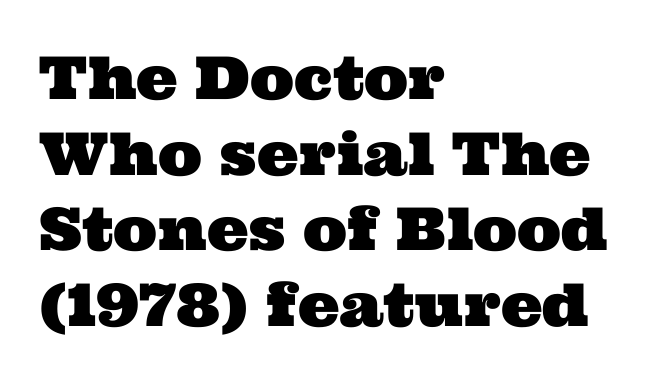
These lines are set flush left with a ragged right edge. To sum up the face: it has serifs. The letterforms sit shoulder to shoulder at normal distance. The passage shown is typed in a proportional face where columns would drift.
